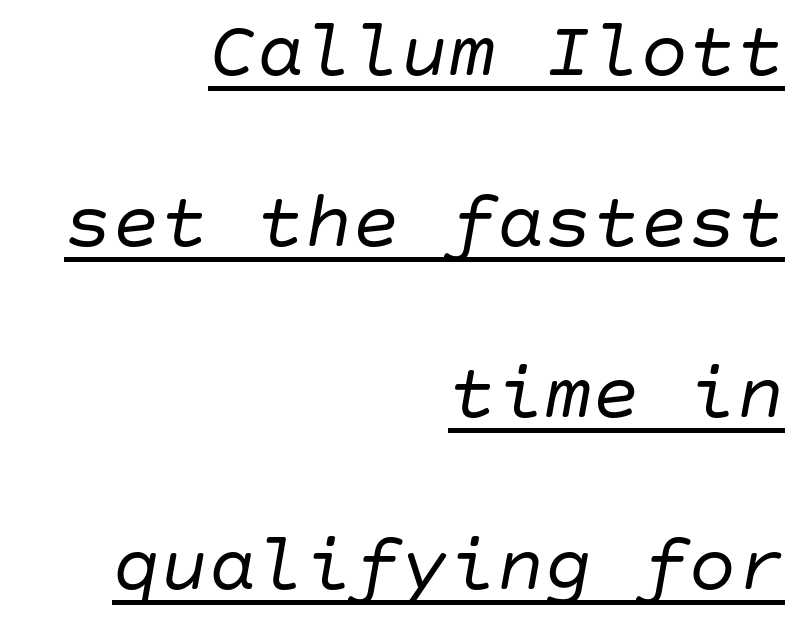
Q: Is the text bold? A: No.
Q: Is the text italic (slanted)? A: Yes, it leans right by about 10 degrees.
Q: Is the text underlined? A: Yes.
Q: How is the paragraph aligned? A: Right-aligned.
Q: Is the spacing between letters normal or unusually wide? A: Normal.
Q: Is the spacing between lines tight, normal or loose? A: Loose.
Q: Width (condensed, normal, or wide)? A: Normal.
Q: Stroke contrast? A: Low.
Q: x-height? A: Large.
